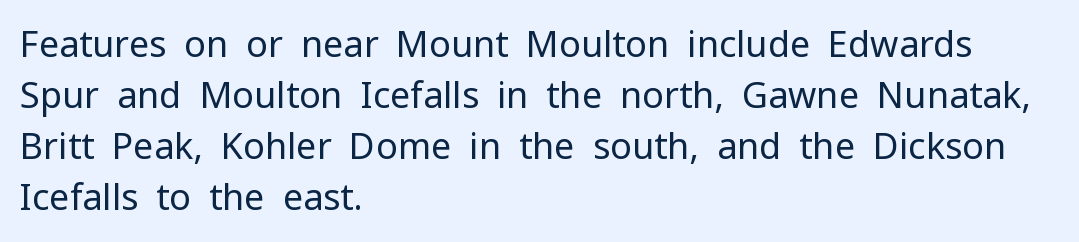
The image shows 36 px regular-weight sans-serif type, upright; set left-aligned, normal line spacing (1.42x), normal letter spacing, not underlined; low stroke contrast and a medium x-height.
